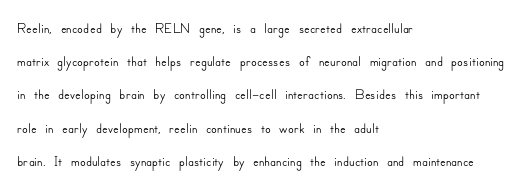
Q: Is the text italic (slanted)? A: No, it is upright.
Q: Is the text underlined? A: No.
Q: How is the paragraph aligned? A: Left-aligned.
Q: Is the spacing between letters normal or unusually wide? A: Normal.
Q: Is the spacing between lines tight, normal or loose? A: Normal.
